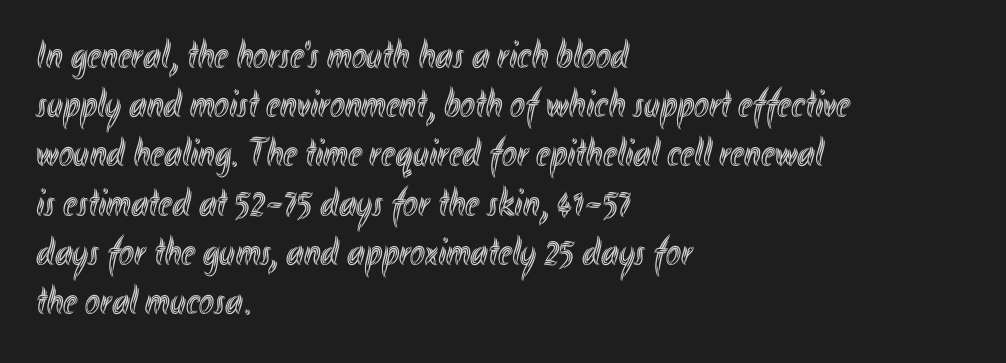
The image shows 40 px condensed type; set left-aligned, line spacing 1.23x, normal letter spacing, not underlined; a small x-height.
